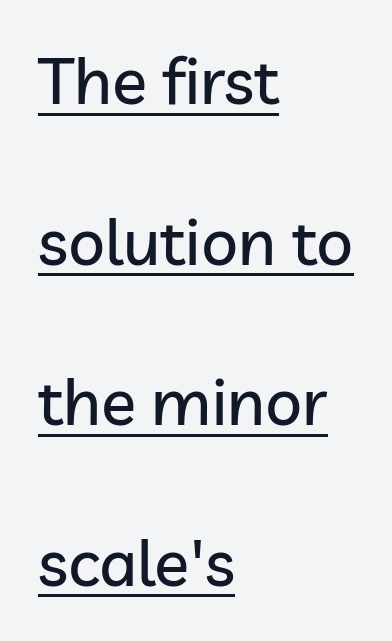
{"serif": "no", "italic": "no", "width": "normal", "stroke_contrast": "low", "x_height": "medium", "monospaced": "no", "underline": "yes", "align": "left", "line_spacing": "loose", "line_spacing_ratio": 2.47, "letter_spacing": "normal", "letter_spacing_em": 0.0, "glyph_px": 65}
